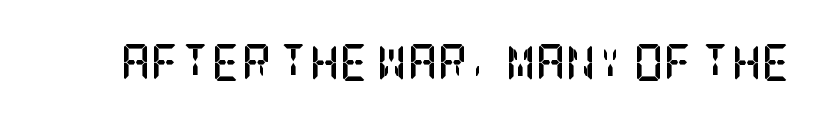
The image shows 37 px semibold, condensed serif type, upright; set normal letter spacing, not underlined; low stroke contrast and a large x-height.
